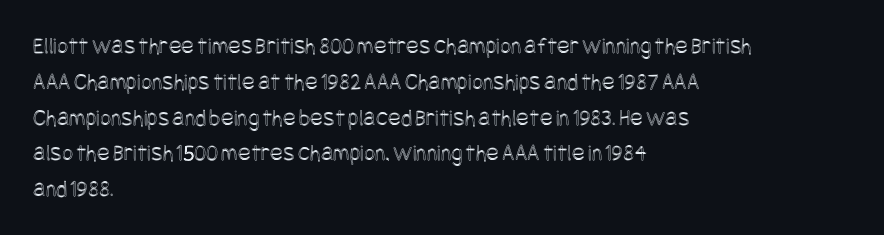
Summary of vertical rhythm: regular, with standard interline spacing. Is the block centered? No — it sits flush against the left margin. Nobody drew a line under any word here. Unlike italic type, these characters show no tilt at all.
